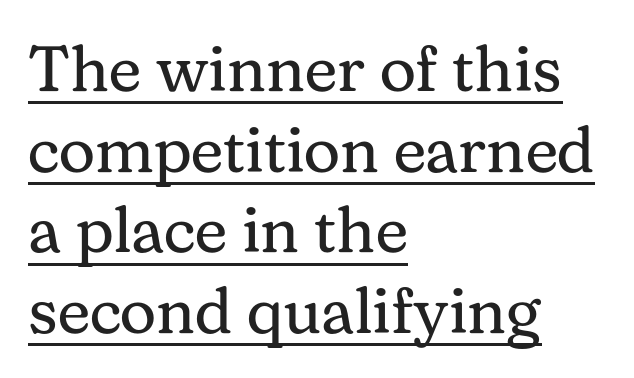
Q: Is the text bold? A: No.
Q: Is the text italic (slanted)? A: No, it is upright.
Q: Is the typeface a serif or a sans-serif typeface? A: Serif.
Q: Is the text underlined? A: Yes.
Q: How is the paragraph aligned? A: Left-aligned.
Q: Is the spacing between letters normal or unusually wide? A: Normal.
Q: Is the spacing between lines tight, normal or loose? A: Normal.
Q: Width (condensed, normal, or wide)? A: Normal.
Q: Stroke contrast? A: Medium.
Q: x-height? A: Medium.
Q: Monospaced? A: No.
